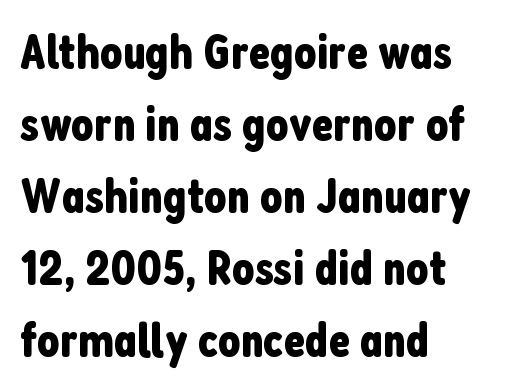
The face used here is rendered with its standard letterfit. The glyphs are unaccompanied by any horizontal stroke below them. Characters remain perfectly vertical along every line. Leftover space on each line is placed entirely after the last word. Each new line begins a customary step beneath the previous one.
